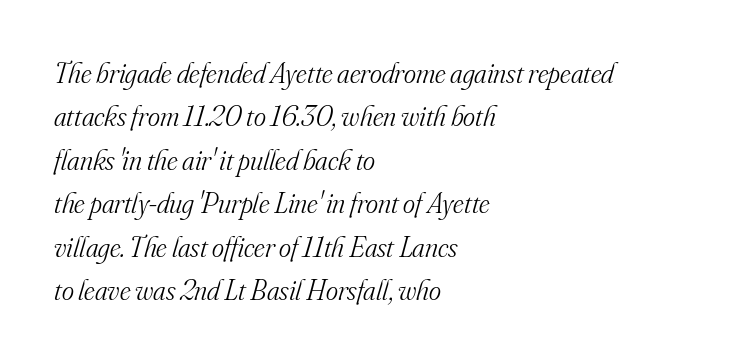
The image shows 29 px light serif type, italic (leaning right); set left-aligned, normal line spacing (1.5x), normal letter spacing, not underlined; medium stroke contrast and a small x-height.
